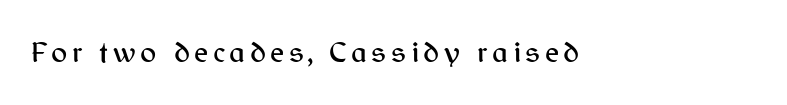
Q: Is the text italic (slanted)? A: No, it is upright.
Q: Is the typeface a serif or a sans-serif typeface? A: Sans-serif.
Q: Is the text underlined? A: No.
Q: Width (condensed, normal, or wide)? A: Normal.
Q: Stroke contrast? A: Medium.
Q: x-height? A: Medium.
Q: Monospaced? A: No.
